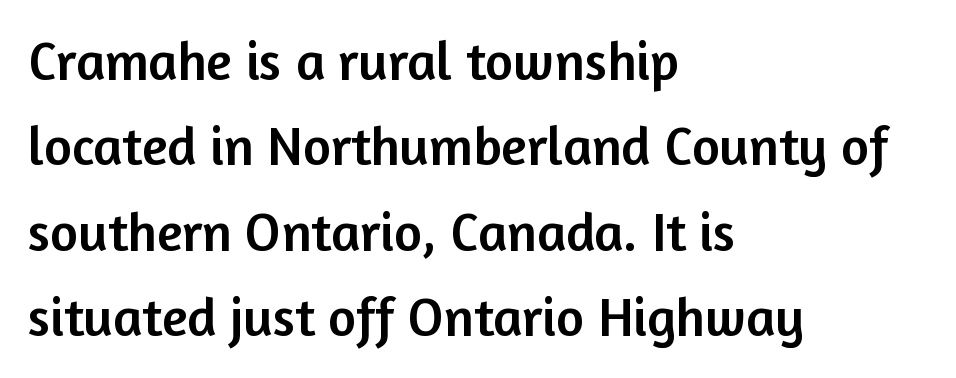
The image shows 54 px sans-serif type, upright; set left-aligned, normal line spacing (1.58x), normal letter spacing, not underlined; low stroke contrast and a medium x-height.
